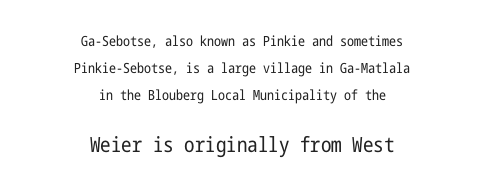
Q: Is the text bold? A: No.
Q: Is the text italic (slanted)? A: No, it is upright.
Q: Is the text underlined? A: No.
Q: How is the paragraph aligned? A: Centered.
Q: Is the spacing between letters normal or unusually wide? A: Normal.
Q: Is the spacing between lines tight, normal or loose? A: Loose.
Q: Which block of text is set in a larger size, the first (top) or the second (bottom)? A: The second (bottom) one.
